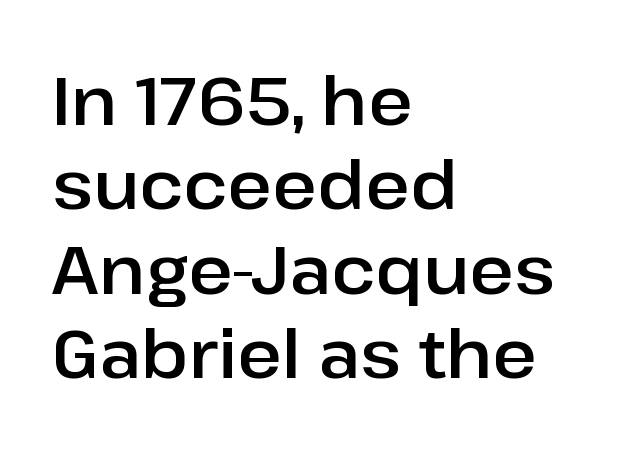
{"serif": "no", "italic": "no", "width": "normal", "stroke_contrast": "low", "x_height": "medium", "monospaced": "no", "underline": "no", "align": "left", "line_spacing_ratio": 1.24, "letter_spacing": "normal", "letter_spacing_em": 0.0, "glyph_px": 68}
